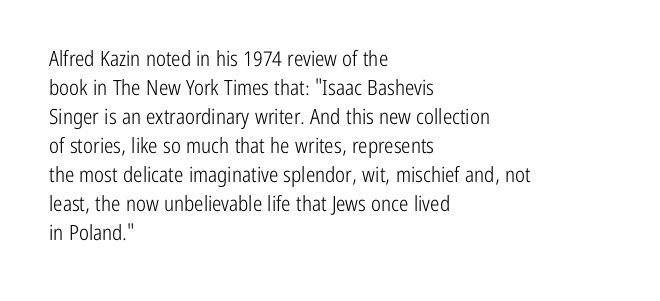
Letters rest on an invisible, unmarked baseline. Heaviness? Minimal to ordinary, like unemphasized prose. The rendering anchors every line to the left-hand side. The line-height multiplier appears to be the usual default.
